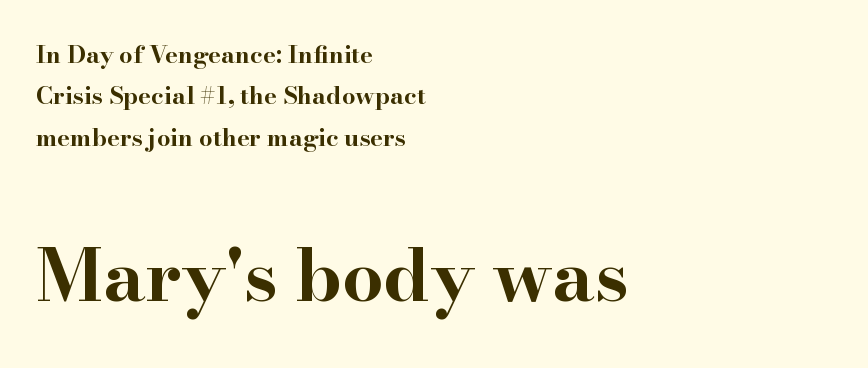
Teacher's note: observe the even left margin — that is flush-left alignment. Check under the words: just untouched page. The passage shown is emphatically bold. Serif or sans? Serif — the stroke terminals have little feet. These lines are rendered in a variable-pitch font.
